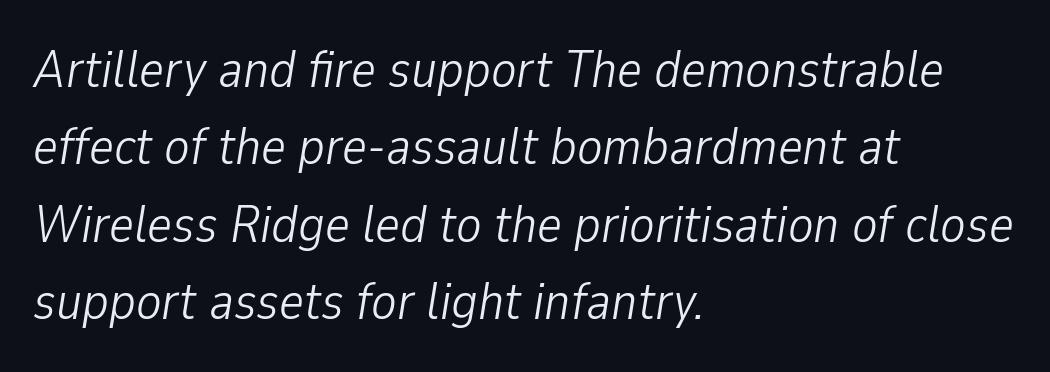
An italicized treatment has been applied to the whole sample. A typesetter would call this proportional, since set widths differ per character. Each new line begins a customary step beneath the previous one. The text block is weighted toward the left margin, trailing off unevenly rightward. The letterforms sit shoulder to shoulder at normal distance. No word sits above an underline.
